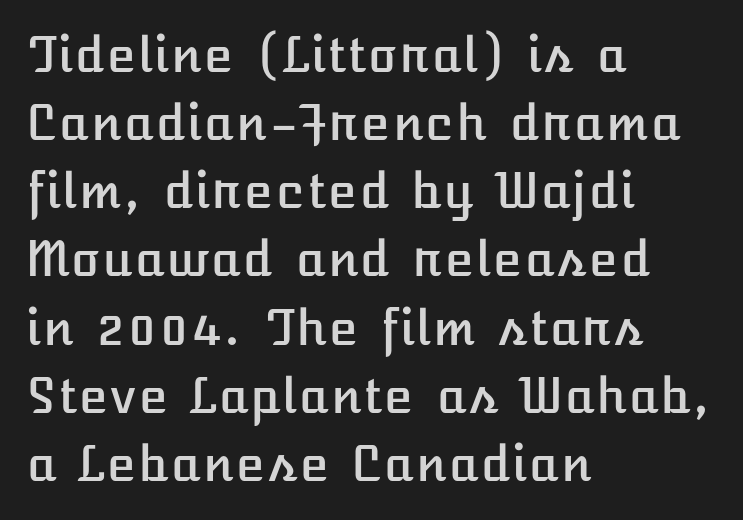
A typesetter would call this zero additional tracking. What's the leading like? Ordinary, nothing unusual. Does the copy run flush right? No — it runs flush left. Words float on clear page, feet unadorned. The letters stand upright; this is a roman face.
